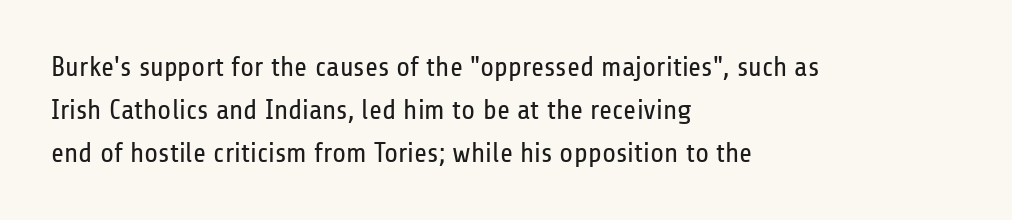
The image shows 28 px regular-weight, condensed sans-serif type, upright; set left-aligned, normal line spacing (1.53x), normal letter spacing, not underlined; low stroke contrast and a medium x-height.
